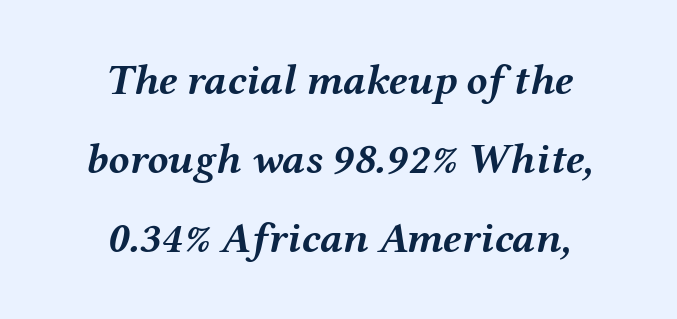
{"italic": "yes", "lean": "right", "slant_degrees": 12, "bold": "yes", "weight": "semibold", "width": "wide", "stroke_contrast": "medium", "x_height": "medium", "monospaced": "no", "underline": "no", "align": "center", "line_spacing_ratio": 1.84, "letter_spacing": "normal", "letter_spacing_em": 0.0, "glyph_px": 43}
